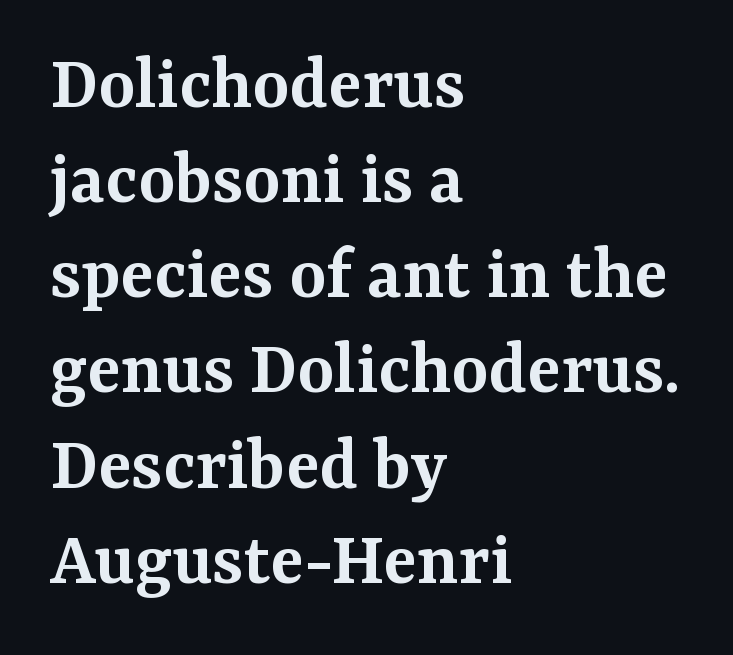
Q: Is the text bold? A: Semi-bold.
Q: Is the text italic (slanted)? A: No, it is upright.
Q: Is the typeface a serif or a sans-serif typeface? A: Serif.
Q: Is the text underlined? A: No.
Q: How is the paragraph aligned? A: Left-aligned.
Q: Is the spacing between letters normal or unusually wide? A: Normal.
Q: Width (condensed, normal, or wide)? A: Normal.
Q: Stroke contrast? A: Medium.
Q: x-height? A: Medium.
Q: Monospaced? A: No.
